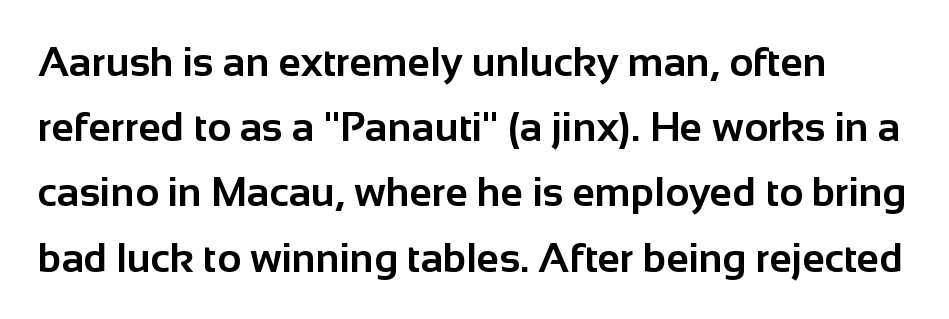
Plenty of ink on the page — the face is bold. The space beneath each line is pristine and unruled. These lines are rendered in a variable-pitch font. Font category for this specimen: sans-serif.
